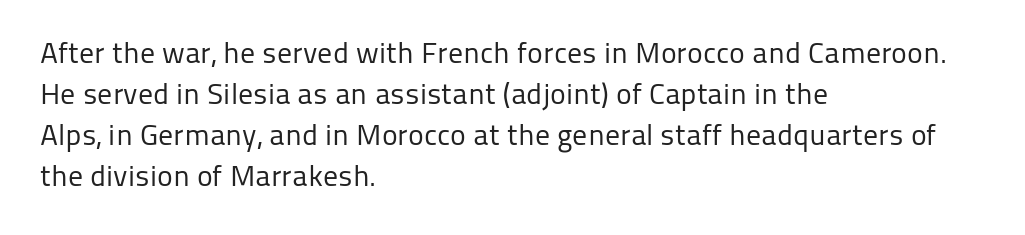
{"serif": "no", "italic": "no", "bold": "no", "weight": "regular", "width": "normal", "stroke_contrast": "low", "x_height": "medium", "monospaced": "no", "underline": "no", "align": "left", "line_spacing": "normal", "line_spacing_ratio": 1.37, "letter_spacing": "normal", "letter_spacing_em": 0.0, "glyph_px": 30}
